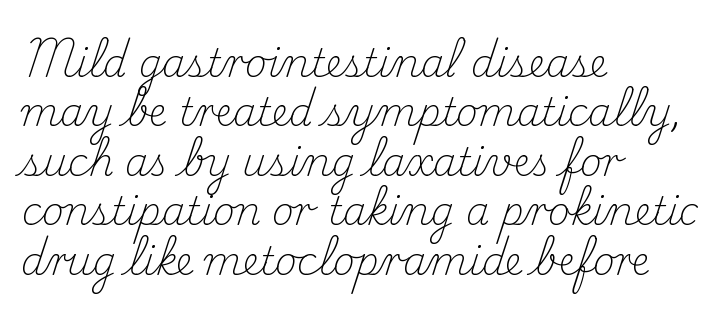
{"serif": "yes", "bold": "no", "weight": "light", "width": "normal", "stroke_contrast": "medium", "x_height": "small", "monospaced": "no", "underline": "no", "align": "left", "line_spacing": "normal", "line_spacing_ratio": 1.3, "letter_spacing": "normal", "letter_spacing_em": 0.0, "glyph_px": 38}
